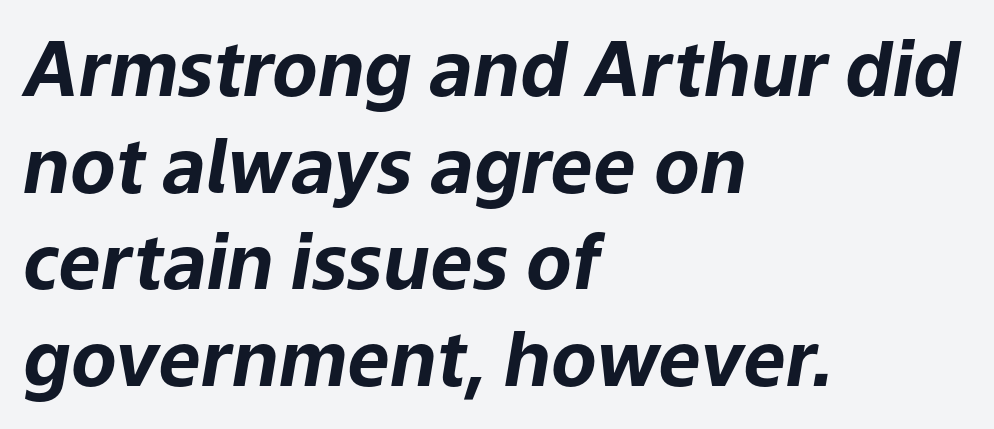
{"italic": "yes", "lean": "right", "slant_degrees": 9, "bold": "yes", "weight": "bold", "width": "normal", "stroke_contrast": "low", "x_height": "medium", "monospaced": "no", "underline": "no", "align": "left", "line_spacing": "normal", "line_spacing_ratio": 1.29, "letter_spacing": "normal", "letter_spacing_em": 0.0, "glyph_px": 75}
